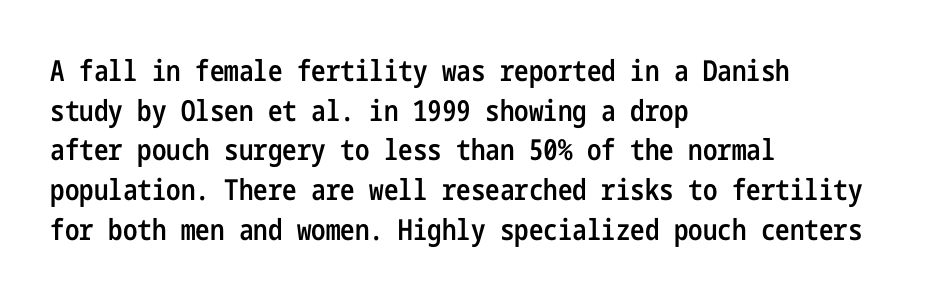
The image shows 29 px semibold, condensed sans-serif type, upright; set left-aligned, normal line spacing (1.37x), normal letter spacing, not underlined; low stroke contrast and a medium x-height.
